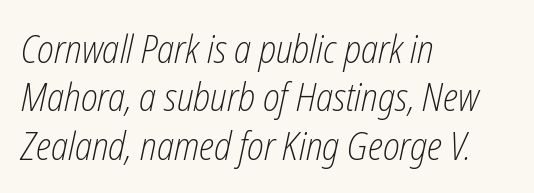
The image shows 39 px light, condensed type, italic (leaning right); set left-aligned, line spacing 1.24x, normal letter spacing, not underlined; low stroke contrast and a medium x-height.
